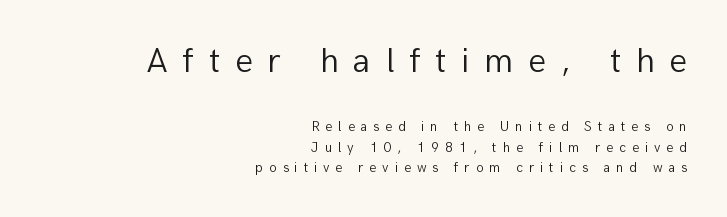
The image shows 35 px light sans-serif type, upright; set right-aligned, normal line spacing (1.44x), unusually wide letter spacing (+0.42 em), not underlined; the first (top) block is 2.5x larger; low stroke contrast and a medium x-height.
